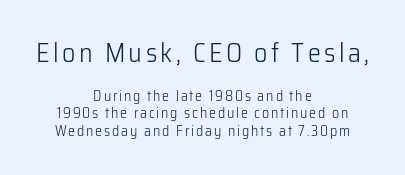
Q: Is the text bold? A: No.
Q: Is the text italic (slanted)? A: No, it is upright.
Q: Is the text underlined? A: No.
Q: How is the paragraph aligned? A: Centered.
Q: Which block of text is set in a larger size, the first (top) or the second (bottom)? A: The first (top) one.
